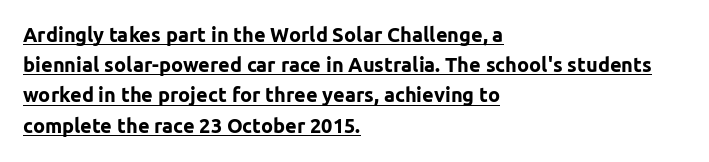
The image shows 20 px bold type, upright; set left-aligned, normal line spacing (1.51x), normal letter spacing, underlined.
